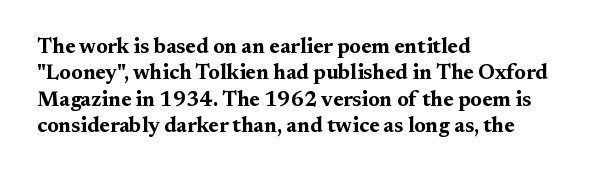
{"italic": "no", "bold": "yes", "underline": "no", "align": "left", "line_spacing": "normal", "line_spacing_ratio": 1.26, "letter_spacing": "normal", "letter_spacing_em": 0.0, "glyph_px": 21}
